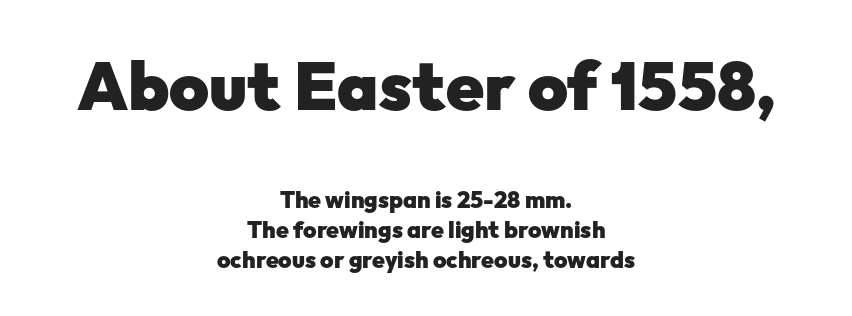
{"serif": "no", "italic": "no", "bold": "yes", "weight": "heavy", "width": "normal", "stroke_contrast": "low", "x_height": "medium", "monospaced": "no", "underline": "no", "align": "center", "line_spacing": "normal", "line_spacing_ratio": 1.3, "letter_spacing": "normal", "letter_spacing_em": 0.0, "larger_block": "first", "size_ratio": 2.96, "glyph_px": 68}
